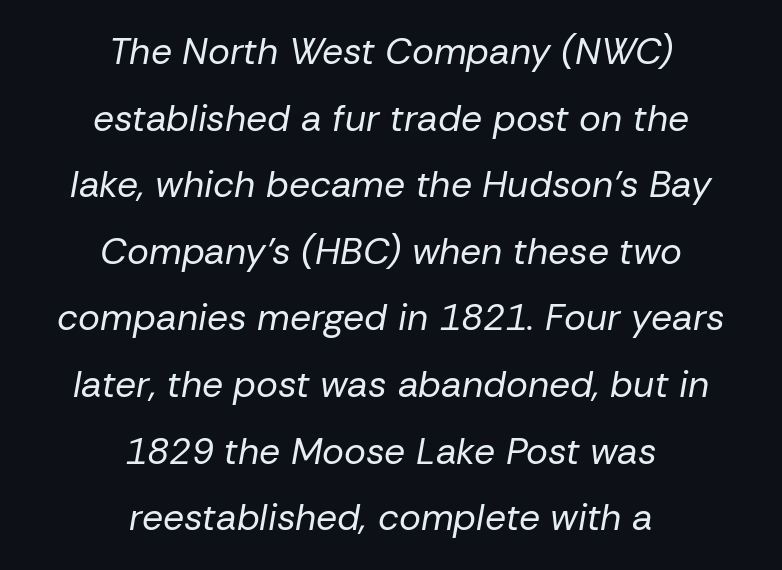
The image shows 37 px regular-weight type, italic (leaning right); set centered, line spacing 1.8x, normal letter spacing, not underlined; low stroke contrast and a medium x-height.
